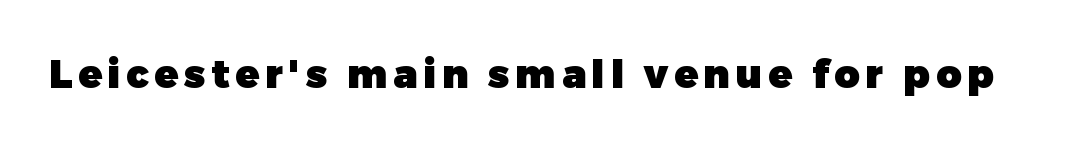
Q: Is the text bold? A: Yes.
Q: Is the text italic (slanted)? A: No, it is upright.
Q: Is the typeface a serif or a sans-serif typeface? A: Sans-serif.
Q: Is the text underlined? A: No.
Q: Width (condensed, normal, or wide)? A: Normal.
Q: Stroke contrast? A: Low.
Q: x-height? A: Medium.
Q: Monospaced? A: No.
